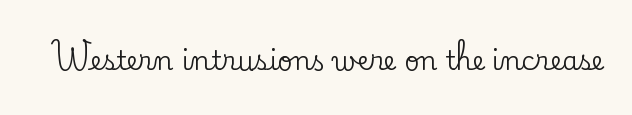
Is there any slant? The stems are plumb. Descenders are the only things crossing below the line. The line texture is even and compact thanks to regular tracking.
